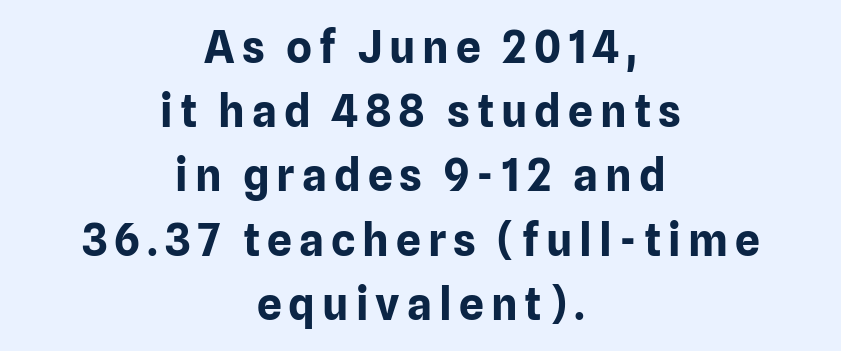
{"serif": "no", "italic": "no", "bold": "yes", "weight": "bold", "width": "normal", "stroke_contrast": "low", "x_height": "medium", "monospaced": "no", "underline": "no", "align": "center", "line_spacing": "normal", "line_spacing_ratio": 1.46, "glyph_px": 44}
